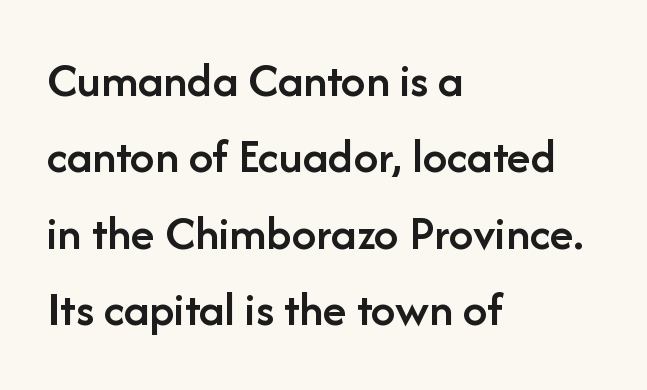
The image shows 49 px semibold sans-serif type, upright; set left-aligned, normal line spacing (1.56x), normal letter spacing, not underlined; low stroke contrast and a medium x-height.
